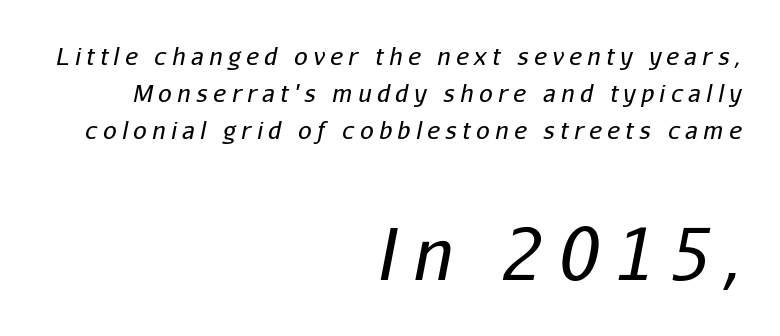
Check under the words: just untouched page. The rendering applies a slant to the glyphs. One-word summary of the alignment: right. Here the designer chose a conventional face with non-uniform glyph widths. Type size steps up from the first block to the second.
